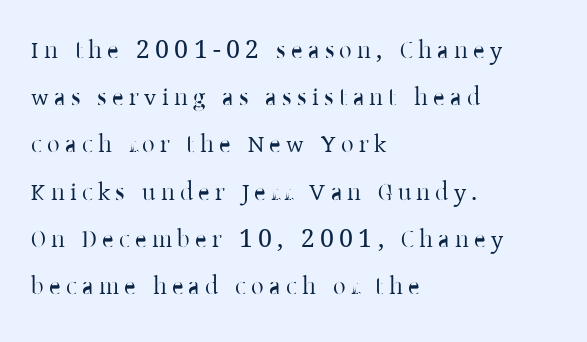
The image shows 25 px text type, upright; set left-aligned, line spacing 1.89x, unusually wide letter spacing (+0.21 em), not underlined.
